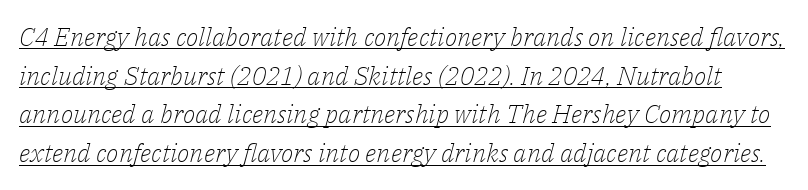
There is no visible air inserted between adjacent glyphs. These glyphs show unthickened strokes, regular width or finer. Looking at the ascenders, they clearly lean. The rendered words wear a rule along their underside.
